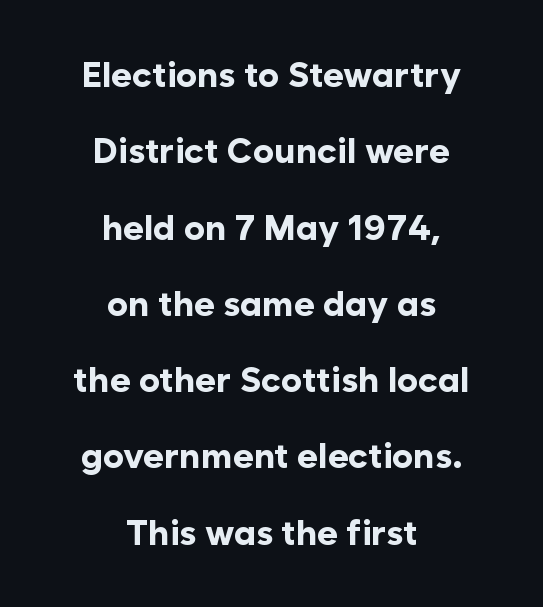
{"serif": "no", "italic": "no", "bold": "yes", "weight": "bold", "width": "normal", "stroke_contrast": "low", "x_height": "medium", "monospaced": "no", "underline": "no", "align": "center", "line_spacing": "loose", "line_spacing_ratio": 2.18, "letter_spacing": "normal", "letter_spacing_em": 0.0, "glyph_px": 35}
